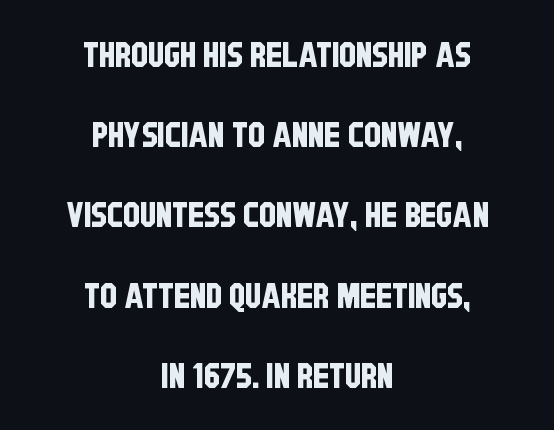
Q: Is the typeface a serif or a sans-serif typeface? A: Sans-serif.
Q: Is the text underlined? A: No.
Q: How is the paragraph aligned? A: Centered.
Q: Is the spacing between letters normal or unusually wide? A: Normal.
Q: Is the spacing between lines tight, normal or loose? A: Loose.
Q: Width (condensed, normal, or wide)? A: Condensed.
Q: Stroke contrast? A: Low.
Q: x-height? A: Large.
Q: Monospaced? A: No.
